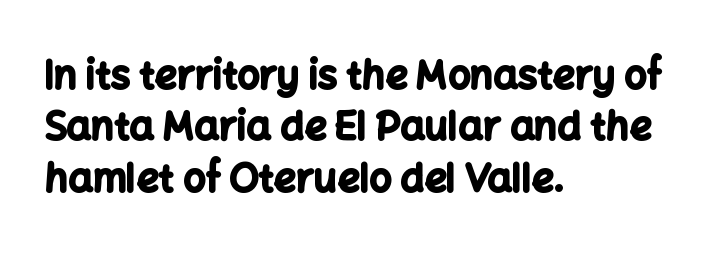
{"serif": "no", "italic": "no", "bold": "yes", "weight": "bold", "width": "normal", "stroke_contrast": "low", "x_height": "medium", "monospaced": "no", "underline": "no", "align": "left", "line_spacing": "normal", "line_spacing_ratio": 1.32, "letter_spacing": "normal", "letter_spacing_em": 0.0, "glyph_px": 39}
